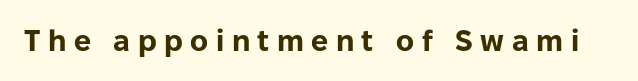
The image shows 30 px bold sans-serif type, upright; set unusually wide letter spacing (+0.25 em), not underlined; low stroke contrast and a medium x-height.
